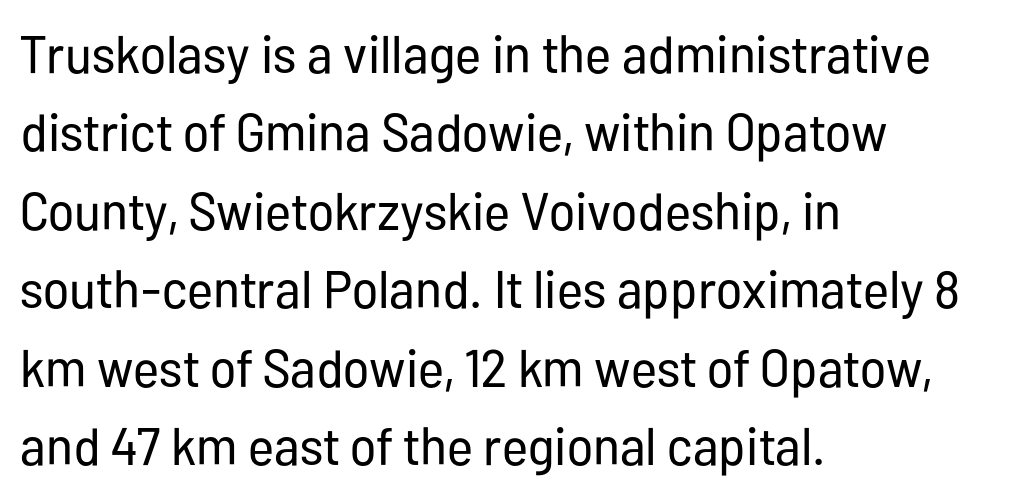
The image shows 53 px regular-weight, condensed sans-serif type, upright; set left-aligned, normal line spacing (1.48x), normal letter spacing, not underlined; low stroke contrast and a medium x-height.
